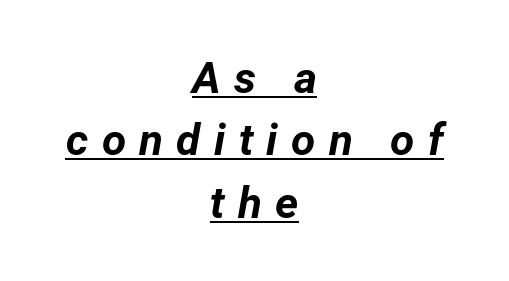
The passage shown has open, widely tracked lettering throughout. A typesetter would mark this as italic. One glance says typical: line gaps are just what's usual. On the weight axis this lands at bold, roughly 700. Typeset on center — no edge is straight. A rule runs beneath these lines of type.
